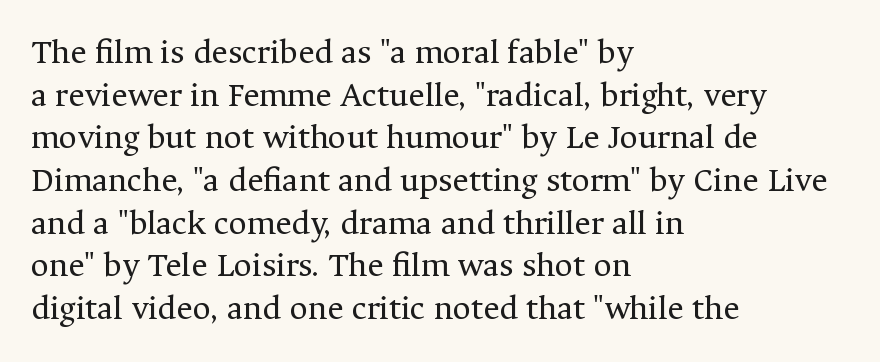
{"serif": "yes", "italic": "no", "bold": "no", "weight": "regular", "width": "normal", "stroke_contrast": "medium", "x_height": "medium", "monospaced": "no", "underline": "no", "align": "left", "line_spacing_ratio": 1.22, "letter_spacing": "normal", "letter_spacing_em": 0.0, "glyph_px": 35}
